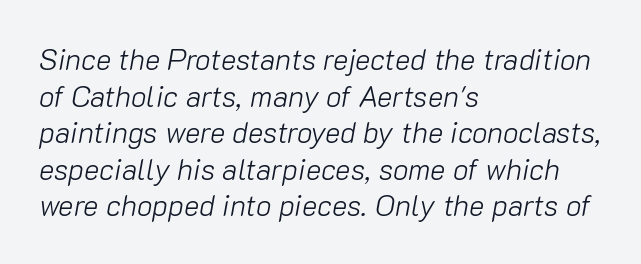
Q: Is the text bold? A: No.
Q: Is the text italic (slanted)? A: Yes, it leans right by about 10 degrees.
Q: Is the text underlined? A: No.
Q: How is the paragraph aligned? A: Left-aligned.
Q: Is the spacing between letters normal or unusually wide? A: Normal.
Q: Is the spacing between lines tight, normal or loose? A: Normal.
Q: Width (condensed, normal, or wide)? A: Normal.
Q: Stroke contrast? A: Low.
Q: x-height? A: Medium.
Q: Monospaced? A: No.
